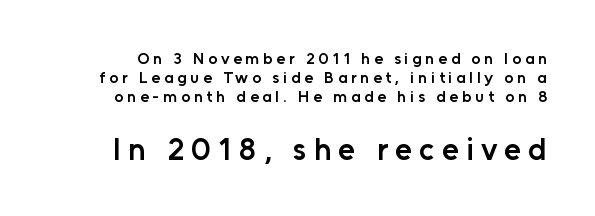
The rendering uses natural spacing where letterforms have individual widths. The passage shown is typeset with a sans-serif family. Each word looks stretched out because of the extra space between its letters. The rendering enlarges the type as you move from the upper chunk to the lower.
